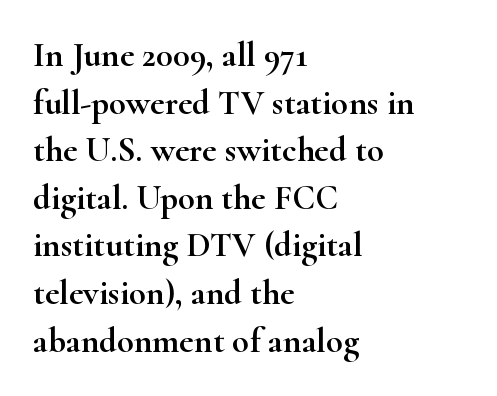
This is the regular roman posture of the typeface. This sample uses plain, unmodified letter spacing. Students, observe: this is what conventionally led text looks like. The paragraph has a hard left edge and a soft right edge.
